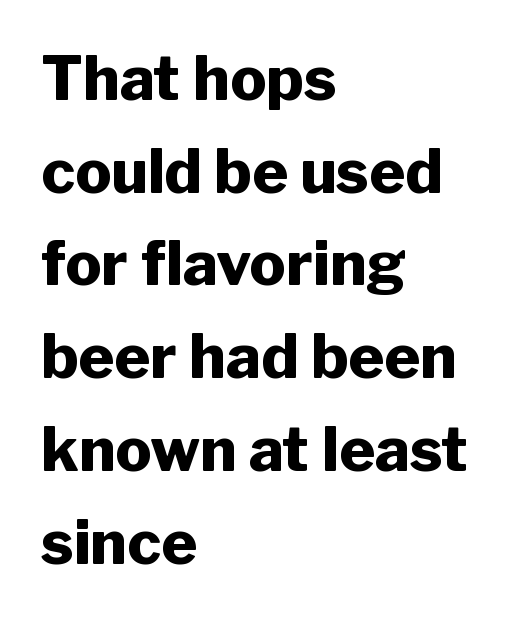
Posture: straight, roman, zero tilt. These lines are composed in type without serifs. Typographic density is high because the face is bold. The letters sit at their default tracking, neither squeezed nor spread.
